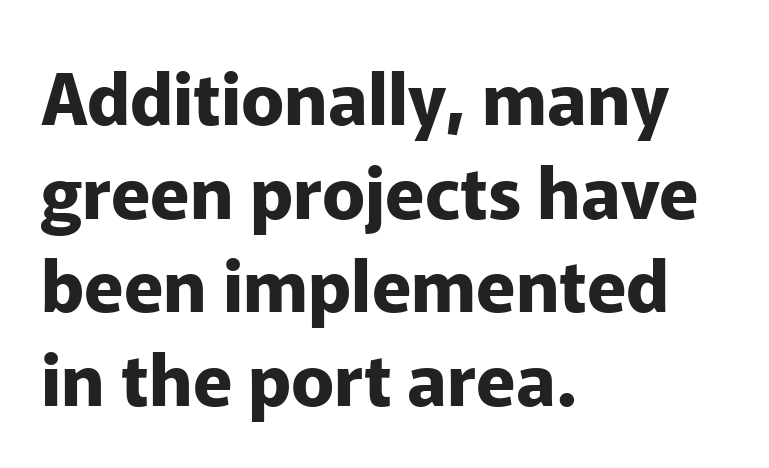
Q: Is the text bold? A: Yes.
Q: Is the text italic (slanted)? A: No, it is upright.
Q: Is the typeface a serif or a sans-serif typeface? A: Sans-serif.
Q: Is the text underlined? A: No.
Q: How is the paragraph aligned? A: Left-aligned.
Q: Is the spacing between letters normal or unusually wide? A: Normal.
Q: Is the spacing between lines tight, normal or loose? A: Normal.
Q: Width (condensed, normal, or wide)? A: Normal.
Q: Stroke contrast? A: Low.
Q: x-height? A: Medium.
Q: Monospaced? A: No.
